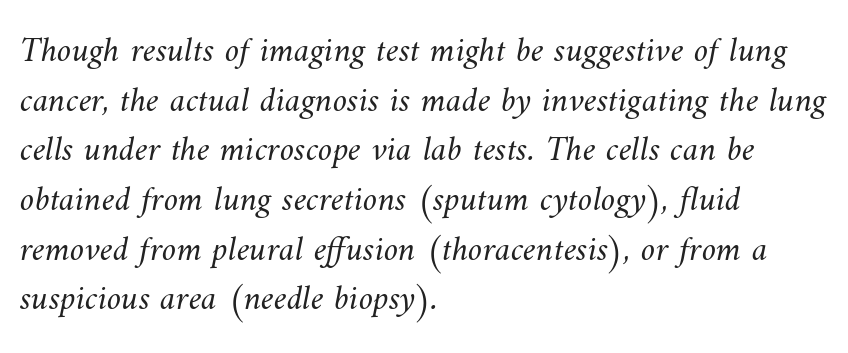
Q: Is the text bold? A: No.
Q: Is the text underlined? A: No.
Q: How is the paragraph aligned? A: Left-aligned.
Q: Is the spacing between letters normal or unusually wide? A: Normal.
Q: Is the spacing between lines tight, normal or loose? A: Normal.
Q: Width (condensed, normal, or wide)? A: Normal.
Q: Stroke contrast? A: Medium.
Q: x-height? A: Small.
Q: Monospaced? A: No.
